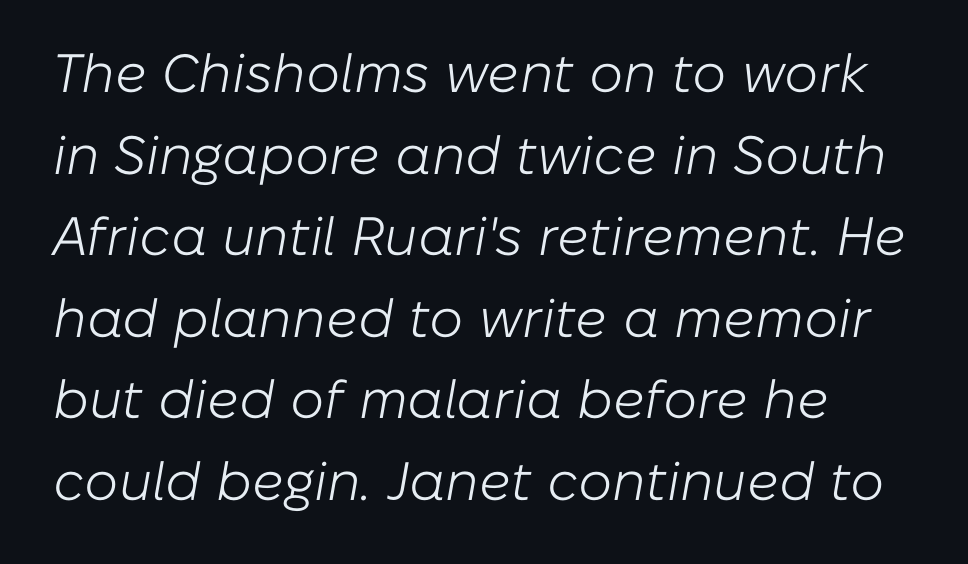
The image shows 54 px light type, italic (leaning right); set normal line spacing (1.51x), normal letter spacing, not underlined; low stroke contrast and a medium x-height.
